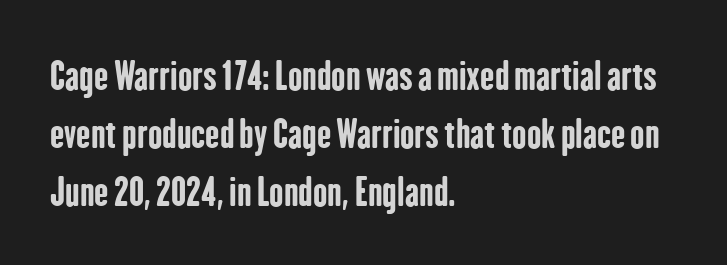
The image shows 38 px bold, condensed sans-serif type, upright; set left-aligned, normal line spacing (1.53x), normal letter spacing, not underlined; low stroke contrast and a medium x-height.
